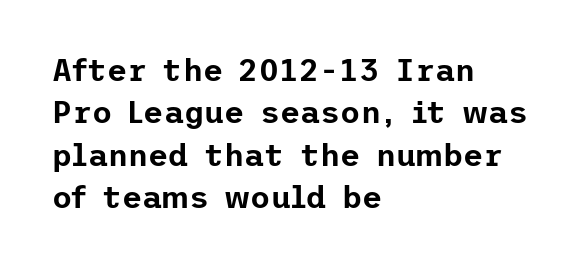
The image shows 31 px sans-serif type, upright; set left-aligned, normal line spacing (1.37x), normal letter spacing, not underlined; low stroke contrast and a medium x-height.
